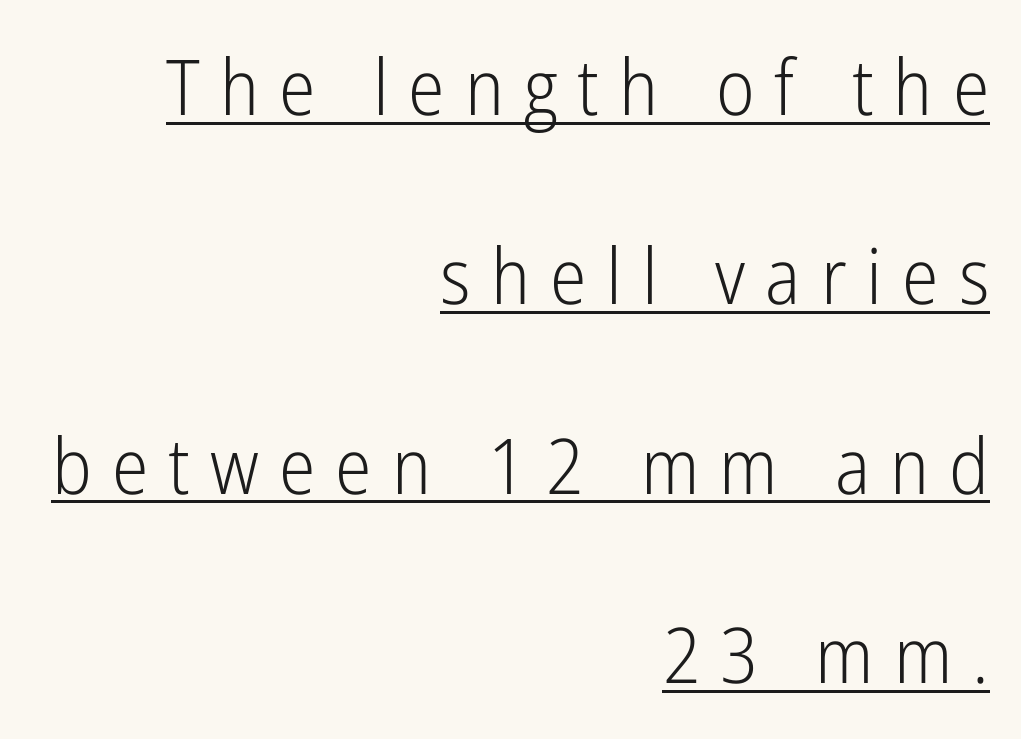
The image shows 77 px light, condensed sans-serif type, upright; set right-aligned, loose line spacing (2.46x), unusually wide letter spacing (+0.26 em), underlined; low stroke contrast and a medium x-height.
